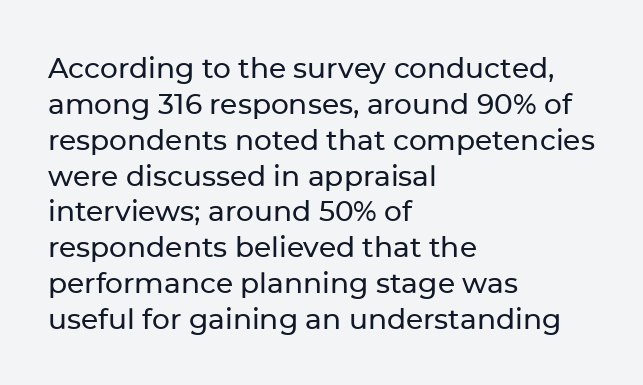
Q: Is the text italic (slanted)? A: No, it is upright.
Q: Is the typeface a serif or a sans-serif typeface? A: Sans-serif.
Q: Is the text underlined? A: No.
Q: How is the paragraph aligned? A: Left-aligned.
Q: Is the spacing between letters normal or unusually wide? A: Normal.
Q: Is the spacing between lines tight, normal or loose? A: Normal.
Q: Width (condensed, normal, or wide)? A: Normal.
Q: Stroke contrast? A: Low.
Q: x-height? A: Medium.
Q: Monospaced? A: No.
